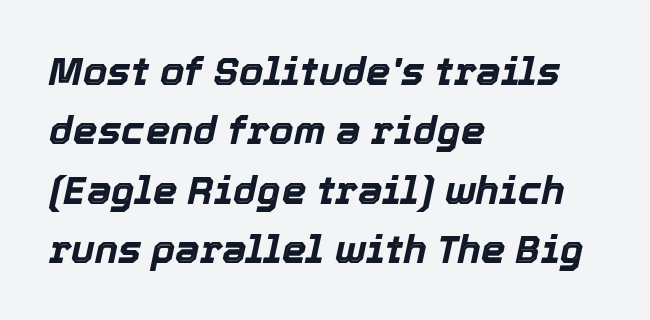
The leading is moderate, giving the passage an even texture. Characters are canted at an angle relative to the baseline's perpendicular. The rendering keeps characters at their native spacing. Typeset ragged right — the left edge is the straight one.
